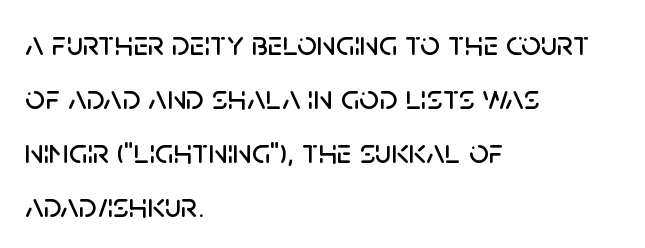
Q: Is the text italic (slanted)? A: No, it is upright.
Q: Is the typeface a serif or a sans-serif typeface? A: Sans-serif.
Q: Is the text underlined? A: No.
Q: How is the paragraph aligned? A: Left-aligned.
Q: Is the spacing between letters normal or unusually wide? A: Normal.
Q: Is the spacing between lines tight, normal or loose? A: Normal.
Q: Width (condensed, normal, or wide)? A: Normal.
Q: Stroke contrast? A: Low.
Q: x-height? A: Large.
Q: Monospaced? A: No.
